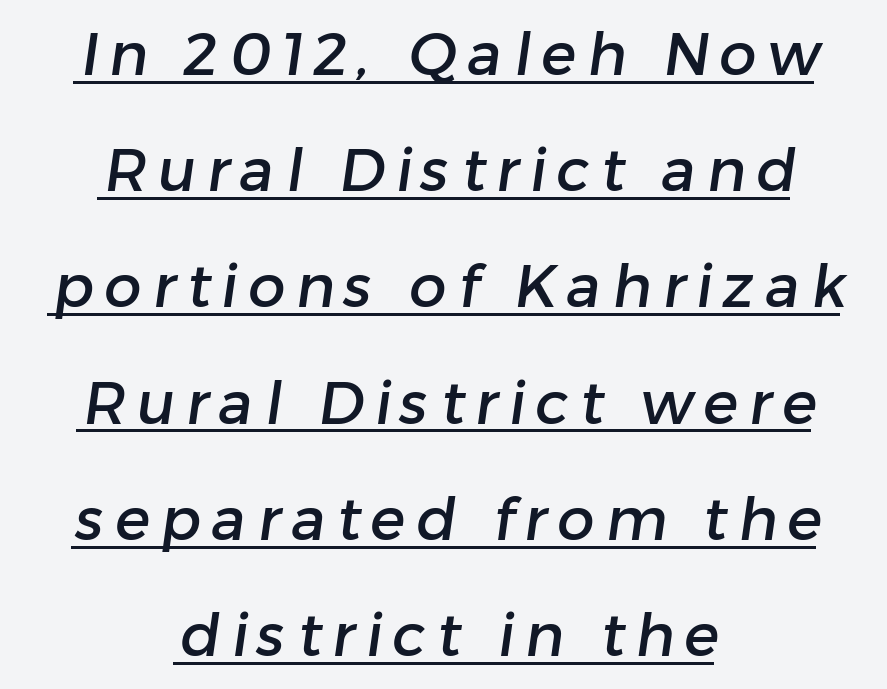
{"serif": "no", "width": "normal", "stroke_contrast": "low", "x_height": "medium", "monospaced": "no", "underline": "yes", "align": "center", "line_spacing": "loose", "line_spacing_ratio": 1.97, "glyph_px": 59}
